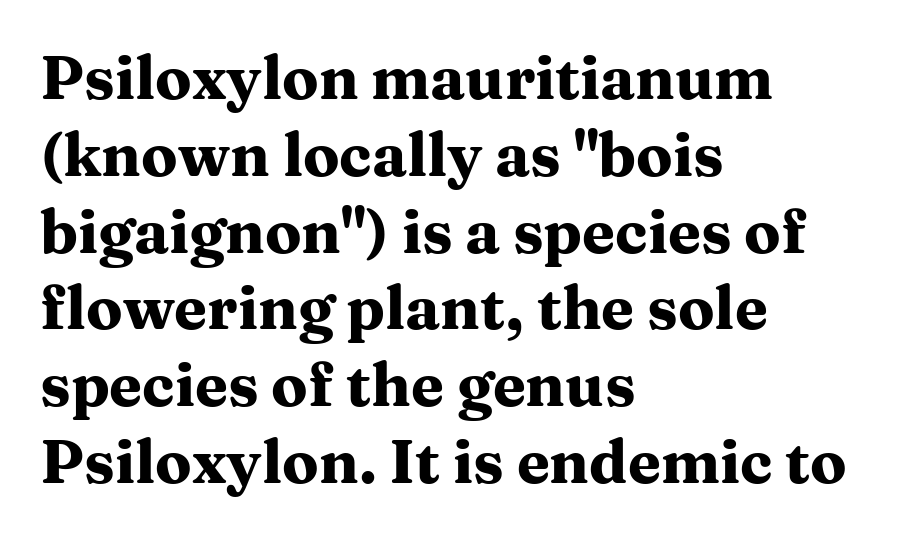
Q: Is the text bold? A: Yes.
Q: Is the text italic (slanted)? A: No, it is upright.
Q: Is the typeface a serif or a sans-serif typeface? A: Serif.
Q: Is the text underlined? A: No.
Q: How is the paragraph aligned? A: Left-aligned.
Q: Is the spacing between letters normal or unusually wide? A: Normal.
Q: Is the spacing between lines tight, normal or loose? A: Normal.
Q: Width (condensed, normal, or wide)? A: Wide.
Q: Stroke contrast? A: Medium.
Q: x-height? A: Medium.
Q: Monospaced? A: No.
